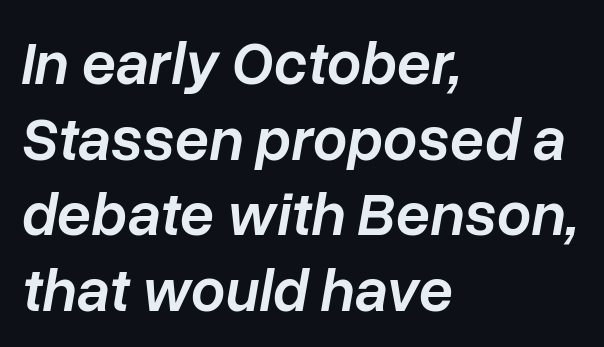
The image shows 61 px semibold type, italic (leaning right); set left-aligned, line spacing 1.24x, normal letter spacing, not underlined; low stroke contrast and a medium x-height.
